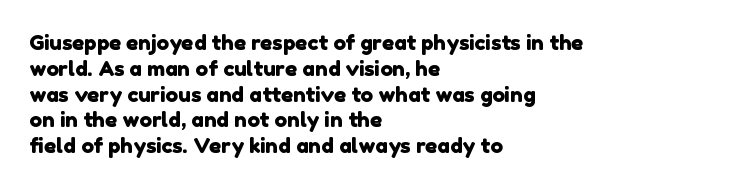
Q: Is the text underlined? A: No.
Q: How is the paragraph aligned? A: Left-aligned.
Q: Is the spacing between letters normal or unusually wide? A: Normal.
